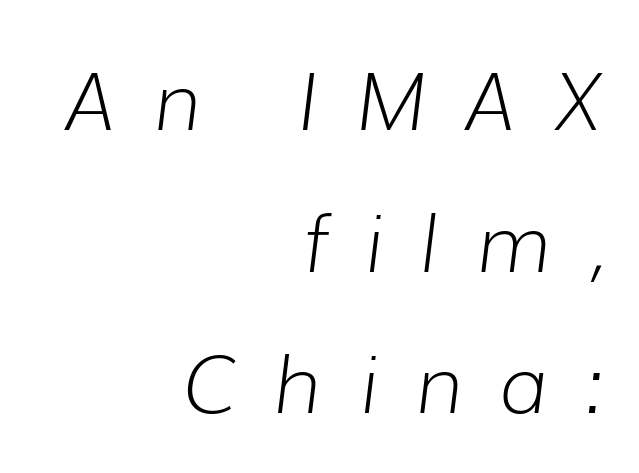
Type without underlining. Between one letter and the next there's a generous, obvious gap. You could not count columns in this text — the font is proportionally spaced. The rendering anchors every line to the right-hand side. Yep, that's italic — everything's leaning. A light-to-regular cut is what we see here.
